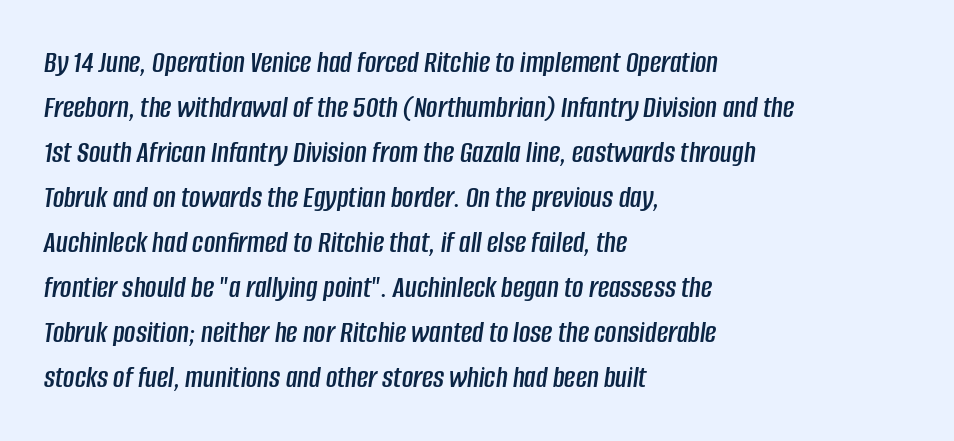
Letters rest on an invisible, unmarked baseline. Is the block centered? No — it sits flush against the left margin. The letters are slanted; this is an italic face. Is the letter spacing exaggerated? No — it looks like the ordinary default. Notice how descenders clear the ascenders below comfortably — that's standard leading. Here the designer chose a conventional face with non-uniform glyph widths.
